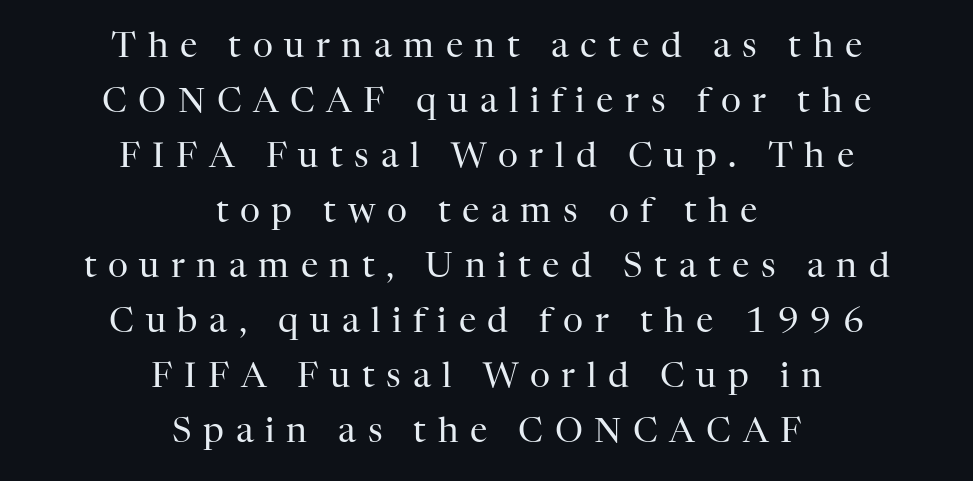
The image shows 35 px regular-weight serif type, upright; set centered, normal line spacing (1.57x), unusually wide letter spacing (+0.33 em), not underlined; high stroke contrast and a medium x-height.
